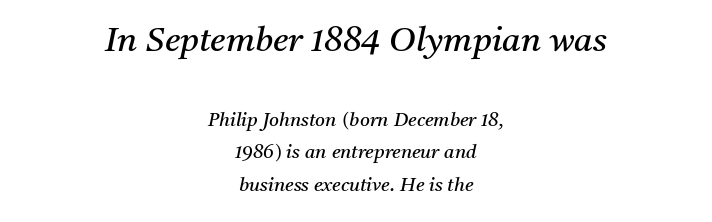
Q: Is the text bold? A: No.
Q: Is the text italic (slanted)? A: Yes, it leans right by about 11 degrees.
Q: Is the typeface a serif or a sans-serif typeface? A: Serif.
Q: Is the text underlined? A: No.
Q: How is the paragraph aligned? A: Centered.
Q: Is the spacing between letters normal or unusually wide? A: Normal.
Q: Which block of text is set in a larger size, the first (top) or the second (bottom)? A: The first (top) one.
Q: Width (condensed, normal, or wide)? A: Normal.
Q: Stroke contrast? A: Medium.
Q: x-height? A: Medium.
Q: Monospaced? A: No.
